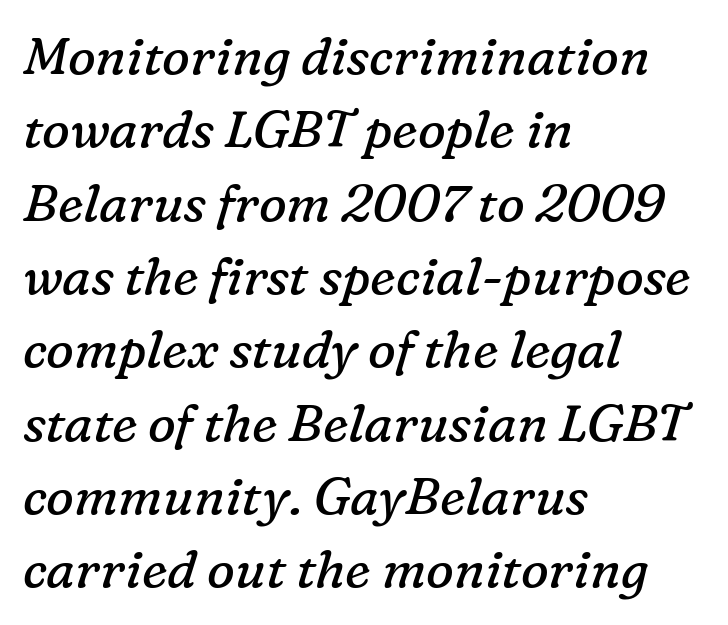
Q: Is the text bold? A: No.
Q: Is the text italic (slanted)? A: Yes, it leans right by about 16 degrees.
Q: Is the typeface a serif or a sans-serif typeface? A: Serif.
Q: Is the text underlined? A: No.
Q: How is the paragraph aligned? A: Left-aligned.
Q: Is the spacing between letters normal or unusually wide? A: Normal.
Q: Is the spacing between lines tight, normal or loose? A: Normal.
Q: Width (condensed, normal, or wide)? A: Normal.
Q: Stroke contrast? A: Low.
Q: x-height? A: Medium.
Q: Monospaced? A: No.
